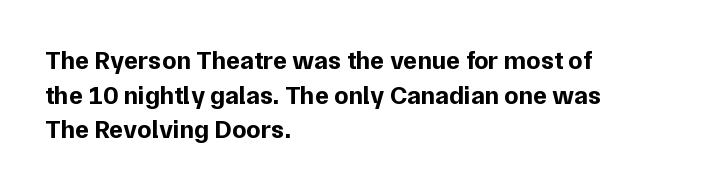
Do the letters lean? They stand straight. Standard letterfit; no display-style spreading of the glyphs. The strip under each line holds only bare page. The rendering anchors every line to the left-hand side. The glyphs have the mass of a bold cut. Quick note: interline space is typical.
